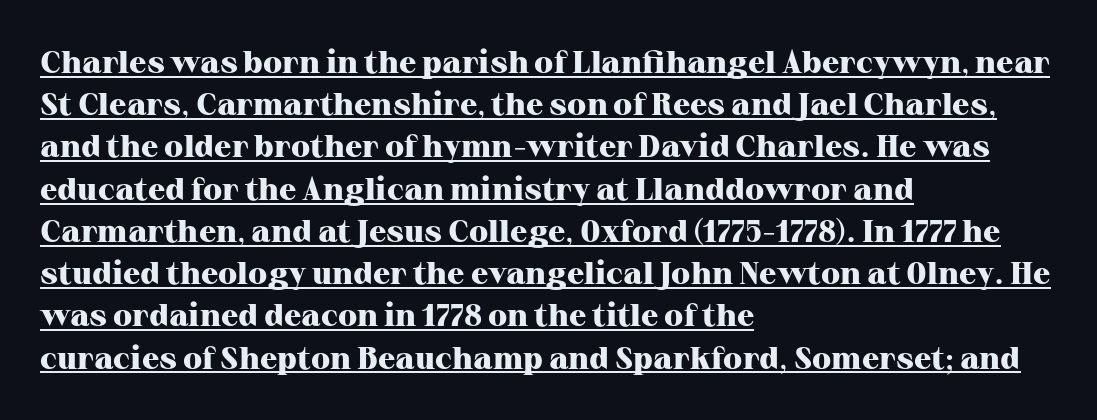
Tall strokes in this sample are plumb rather than angled. The leading is moderate, giving the passage an even texture. Font category for this specimen: serif. Glance below the letters and you will spot a drawn line.
